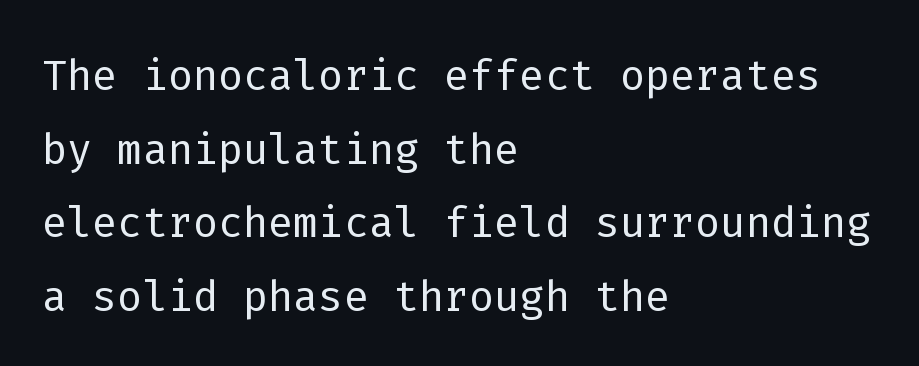
This sample is left-justified, so line endings fall wherever the words run out. The baseline area is clear. This is the regular roman posture of the typeface. Honestly, the letter spacing is just normal — you wouldn't notice it. Vertical stems look standard width or narrower in stroke.
